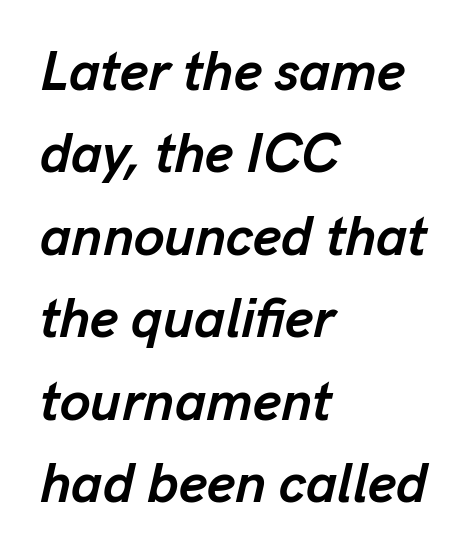
Q: Is the text bold? A: Yes.
Q: Is the text italic (slanted)? A: Yes, it leans right by about 13 degrees.
Q: Is the text underlined? A: No.
Q: How is the paragraph aligned? A: Left-aligned.
Q: Is the spacing between letters normal or unusually wide? A: Normal.
Q: Is the spacing between lines tight, normal or loose? A: Normal.
Q: Width (condensed, normal, or wide)? A: Normal.
Q: Stroke contrast? A: Low.
Q: x-height? A: Medium.
Q: Monospaced? A: No.
